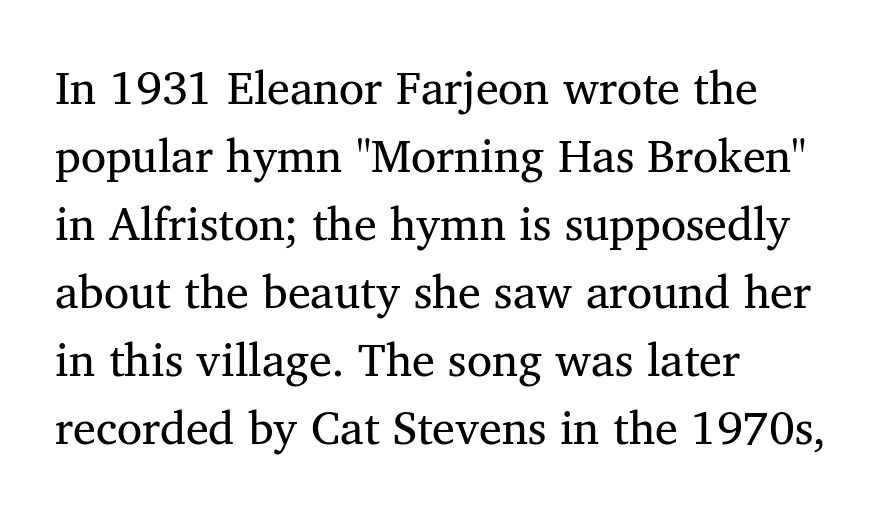
You can tell from the footed stems that serif type was used. What stands out about the letter spacing? Nothing — it is the standard amount. The typesetting does not lean heavy: it is not bold. Think of a printed novel: that variable character pitch is what you see here. Normally led — the rows are evenly, conventionally spaced.
